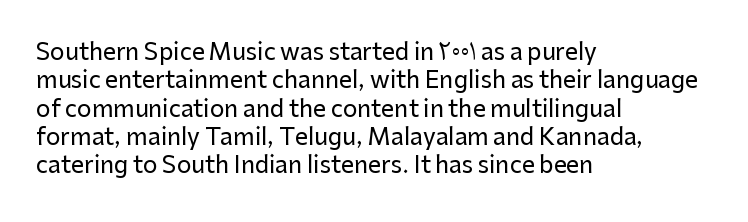
One-word summary of the alignment: left. These lines keep a tight, regular rhythm from letter to letter. Letters rest on an invisible, unmarked baseline. In terms of posture, this sample is upright.
